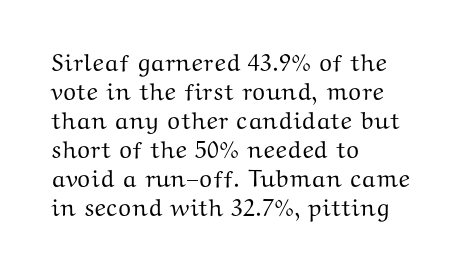
The image shows 24 px text type, upright; set left-aligned, line spacing 1.21x, normal letter spacing, not underlined.
